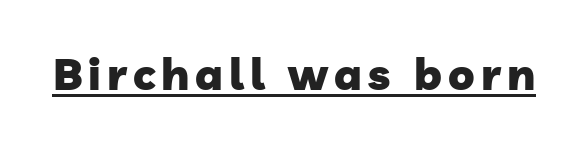
A sans-serif font was chosen for this passage. On the weight axis this lands at bold, roughly 700. The face used here is proportionally spaced, like ordinary book or web type. You can see a thin bar hugging the bottom of the glyphs.
